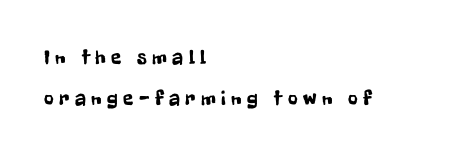
{"italic": "no", "underline": "no", "align": "left", "line_spacing": "loose", "line_spacing_ratio": 1.95, "letter_spacing": "wide", "letter_spacing_em": 0.26, "glyph_px": 21}
